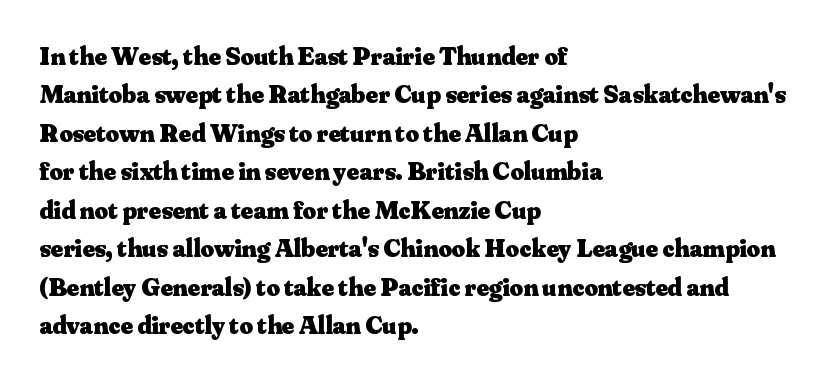
The image shows 26 px bold type, upright; set left-aligned, normal line spacing (1.48x), normal letter spacing, not underlined.
